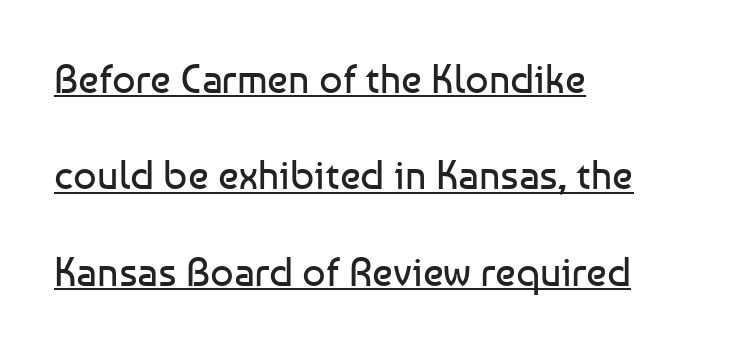
The string is rendered with underlining switched on. Students, observe: this is what heavily led, spacious text looks like. Ascenders rise straight up at ninety degrees. Character widths vary here, with narrow letters taking less room than wide ones. Honestly, the letter spacing is just normal — you wouldn't notice it.
